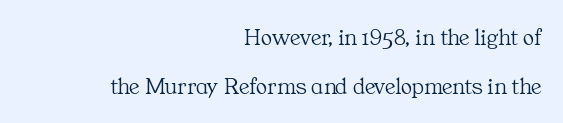
Every row of glyphs terminates at an identical x-position on the right. Ordinary non-slanted type is in use. Nothing unusual about the tracking: characters are spaced as the font intends. Vertical spacing — loose. Weight: regular or lighter. This rendering features lettering with no underline.
